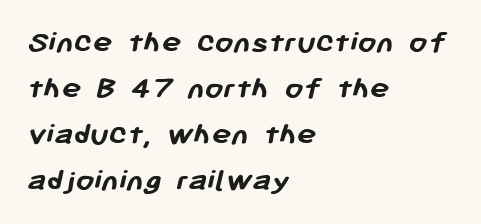
The image shows 33 px semibold sans-serif type; set left-aligned, normal line spacing (1.39x), normal letter spacing, not underlined; low stroke contrast and a medium x-height.
